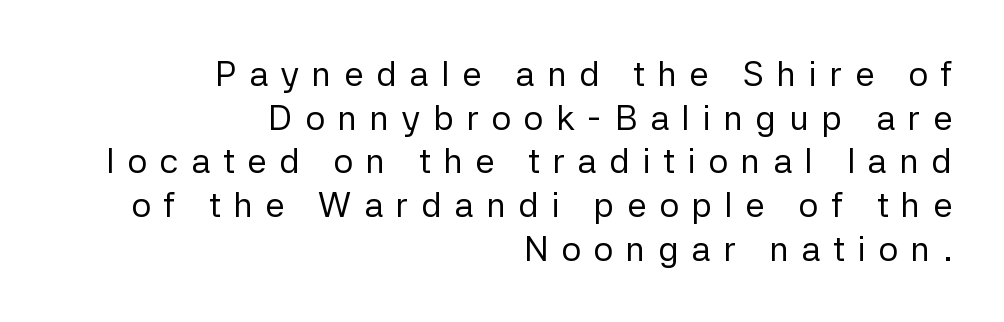
Loose tracking; the words dissolve into strings of separated letters. Vertical strokes here are truly vertical. The rendering uses a moderate line-height, typical for paragraphs. The ragged edge is on the left, which tells us the setting is flush right.
